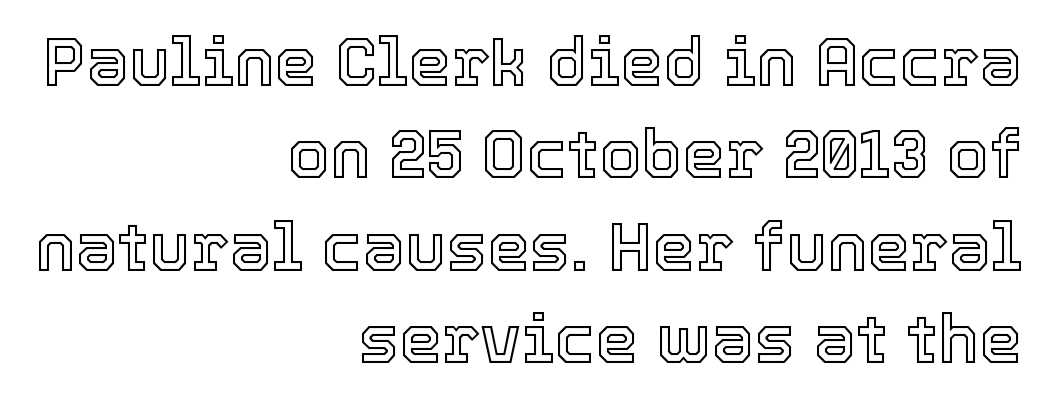
Each letter keeps its own natural width here, so spacing adapts to shape. Each word holds together tightly as a unit, with standard inter-letter gaps. Lines of text with bare space underneath. Interline gaps are of average width in this sample. This sample is right-justified, so line beginnings fall wherever the words allow. Rendered with straight, roman letterforms.
